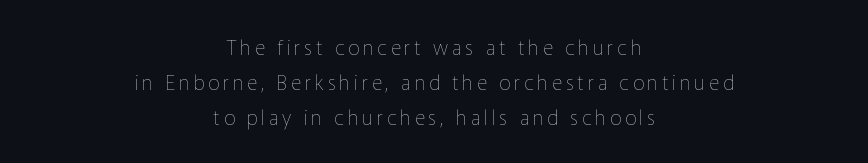
{"italic": "no", "bold": "no", "underline": "no", "align": "center", "line_spacing_ratio": 1.76, "glyph_px": 20}
